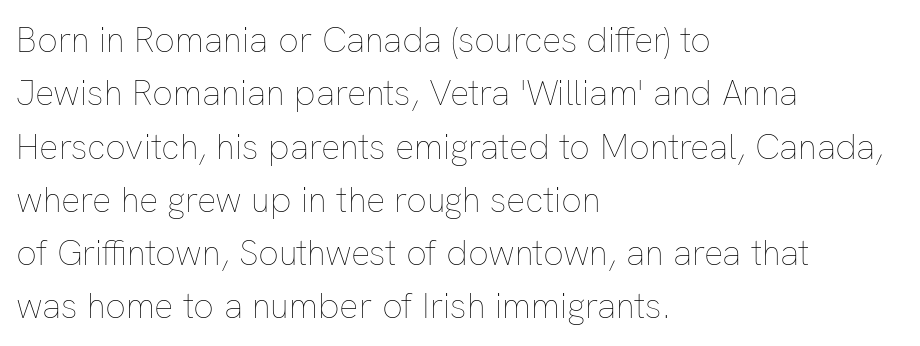
{"italic": "no", "bold": "no", "weight": "thin", "width": "normal", "stroke_contrast": "low", "x_height": "medium", "monospaced": "no", "underline": "no", "align": "left", "line_spacing": "normal", "line_spacing_ratio": 1.48, "letter_spacing": "normal", "letter_spacing_em": 0.0, "glyph_px": 36}
